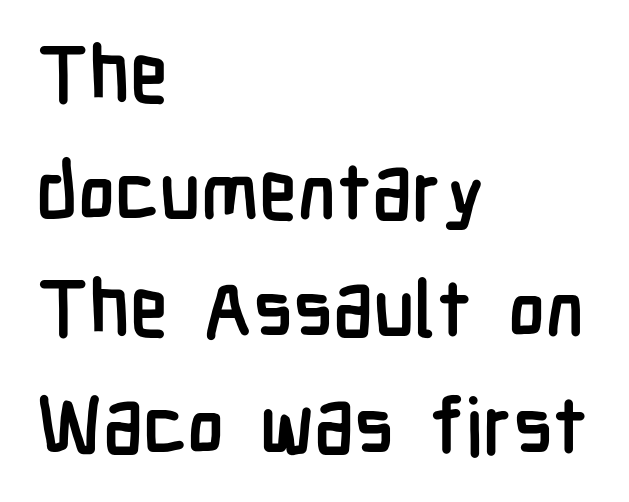
{"serif": "no", "italic": "no", "bold": "yes", "weight": "semibold", "width": "condensed", "stroke_contrast": "low", "x_height": "medium", "monospaced": "no", "underline": "no", "align": "left", "line_spacing": "normal", "line_spacing_ratio": 1.5, "letter_spacing": "normal", "letter_spacing_em": 0.0, "glyph_px": 78}
